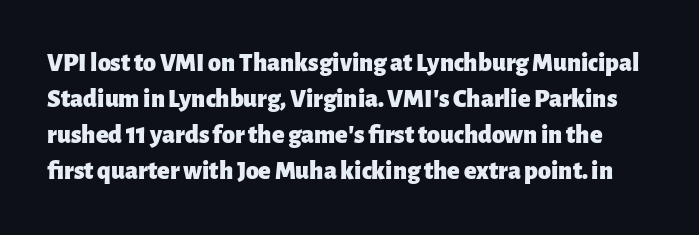
{"italic": "no", "bold": "yes", "underline": "no", "line_spacing": "normal", "line_spacing_ratio": 1.39, "letter_spacing": "normal", "letter_spacing_em": 0.0, "glyph_px": 26}
